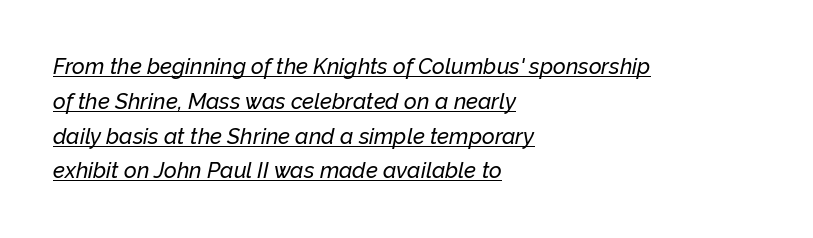
{"italic": "yes", "lean": "right", "slant_degrees": 12, "underline": "yes", "align": "left", "line_spacing": "normal", "line_spacing_ratio": 1.58, "letter_spacing": "normal", "letter_spacing_em": 0.0, "glyph_px": 22}
